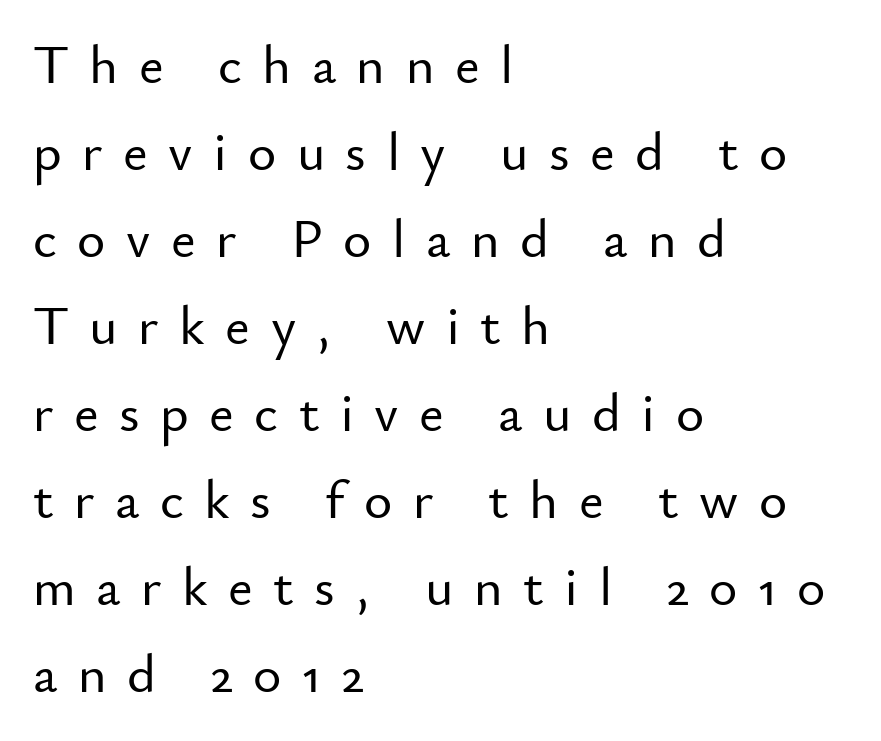
The face used here is rendered with a markedly widened letterfit. This rendering employs a face without finishing strokes, i.e., a sans-serif. The space directly below the letters is spotless. The font's upright variant was chosen for this text. The paragraph shown leans on its left margin. Varying glyph widths throughout — classic text-font behaviour.
